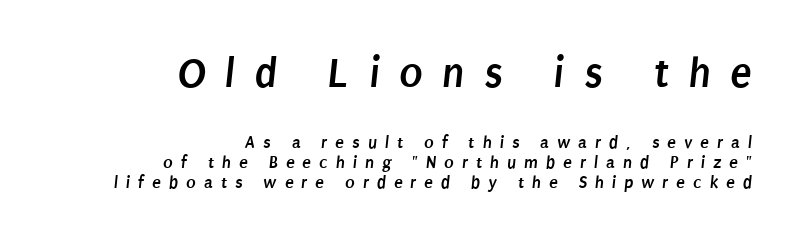
{"serif": "no", "bold": "yes", "weight": "semibold", "width": "condensed", "stroke_contrast": "low", "x_height": "large", "monospaced": "no", "underline": "no", "align": "right", "line_spacing": "tight", "line_spacing_ratio": 1.11, "letter_spacing": "wide", "letter_spacing_em": 0.44, "larger_block": "first", "size_ratio": 2.44, "glyph_px": 44}
